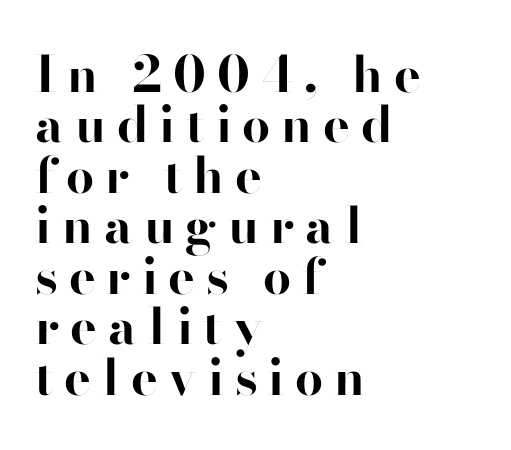
{"serif": "no", "italic": "no", "bold": "yes", "weight": "bold", "width": "normal", "stroke_contrast": "high", "x_height": "small", "monospaced": "no", "underline": "no", "align": "left", "line_spacing": "tight", "line_spacing_ratio": 1.01, "letter_spacing": "wide", "letter_spacing_em": 0.22, "glyph_px": 50}
